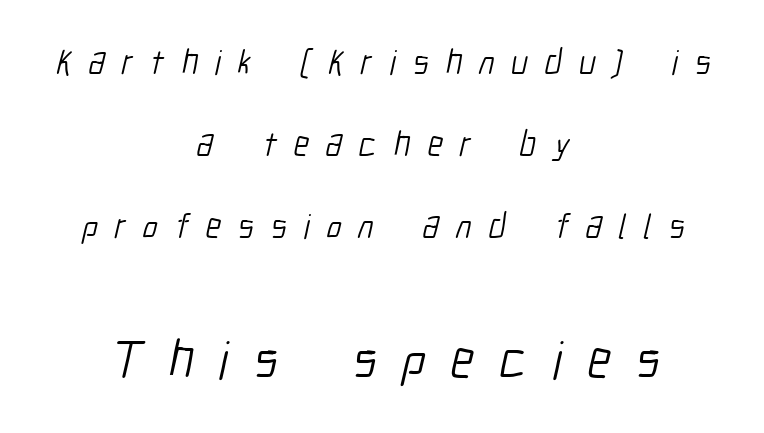
Q: Is the text bold? A: No.
Q: Is the typeface a serif or a sans-serif typeface? A: Sans-serif.
Q: Is the text underlined? A: No.
Q: How is the paragraph aligned? A: Centered.
Q: Is the spacing between letters normal or unusually wide? A: Unusually wide.
Q: Is the spacing between lines tight, normal or loose? A: Loose.
Q: Which block of text is set in a larger size, the first (top) or the second (bottom)? A: The second (bottom) one.
Q: Width (condensed, normal, or wide)? A: Condensed.
Q: Stroke contrast? A: Low.
Q: x-height? A: Medium.
Q: Monospaced? A: No.
